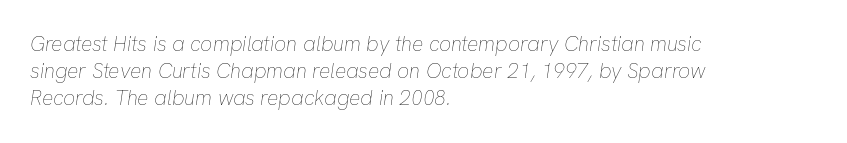
Reading down the column, the eye jumps a familiar distance to each next line. Stems and bowls with no extra thickness — not bold. Tall strokes in this sample are angled rather than plumb. Where is the straight margin? On the left. The gap between lines stays unmarked.
